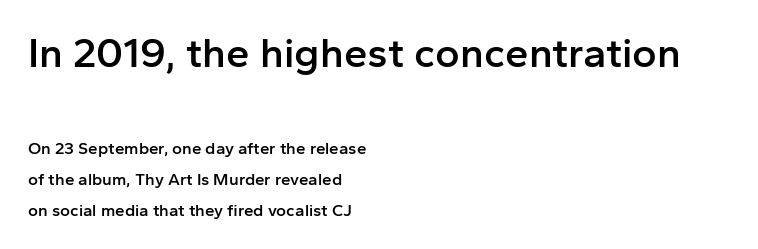
Character widths vary here, with narrow letters taking less room than wide ones. The lettering stays uniformly vertical, giving the passage a roman look. Does the copy run flush right? No — it runs flush left. The rendering shrinks the type as you move from the upper chunk to the lower. Unlike a traditional serif, this face leaves its strokes unadorned. Glyph-to-glyph distance matches everyday printed text.
